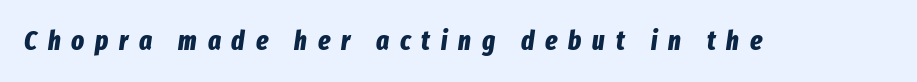
The letters are bold, with thick, heavy strokes. There's an unmistakable incline to the writing here. Tracking value appears strongly positive — letters spread wide. Underlining? Definitely not there.
